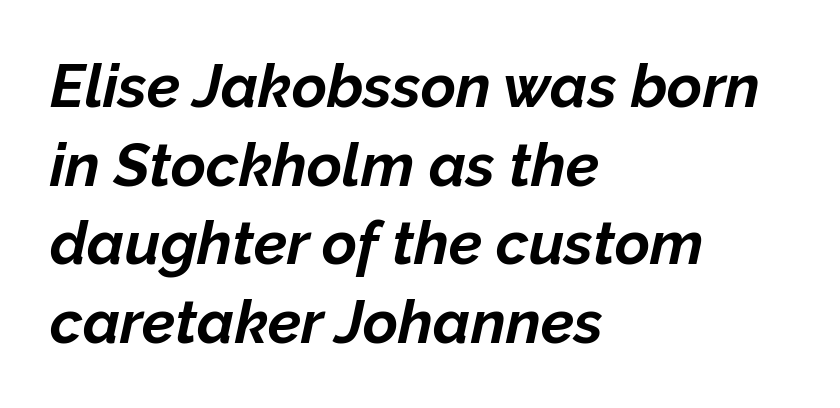
Letter spacing: default. The passage shown is emphatically bold. Baseline-to-baseline distance is the conventional proportion of letter height. Here the designer chose a conventional face with non-uniform glyph widths. Each line starts at the same left margin while the right side varies.
